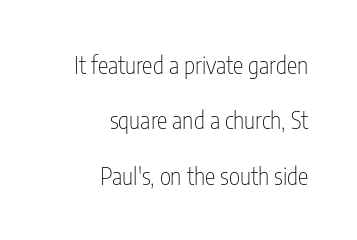
A roman cut, with each character standing at attention. The rendering anchors every line to the right-hand side. Look at the tracking — it's just the regular setting, nothing added. No letter is thick-stroked: the sample isn't bold.
